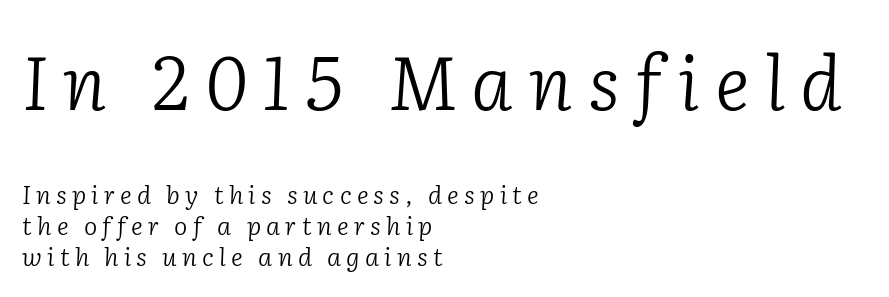
{"serif": "yes", "italic": "yes", "lean": "right", "slant_degrees": 2, "bold": "no", "weight": "light", "width": "normal", "stroke_contrast": "low", "x_height": "medium", "monospaced": "no", "underline": "no", "align": "left", "line_spacing": "normal", "line_spacing_ratio": 1.25, "letter_spacing": "wide", "letter_spacing_em": 0.21, "larger_block": "first", "size_ratio": 2.96, "glyph_px": 74}
